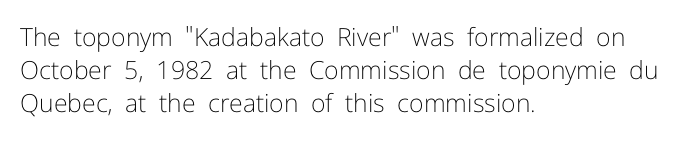
{"italic": "no", "bold": "no", "underline": "no", "align": "left", "line_spacing": "normal", "line_spacing_ratio": 1.33, "letter_spacing": "normal", "letter_spacing_em": 0.0, "glyph_px": 25}
